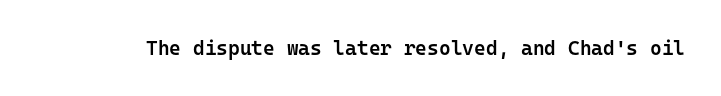
The image shows 20 px text type, upright; set normal letter spacing, not underlined.
